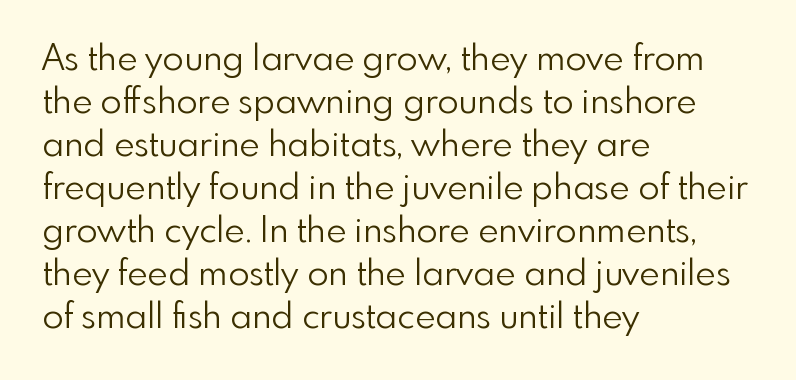
{"serif": "no", "italic": "no", "bold": "no", "weight": "light", "width": "normal", "stroke_contrast": "low", "x_height": "small", "monospaced": "no", "underline": "no", "align": "left", "line_spacing_ratio": 1.23, "letter_spacing": "normal", "letter_spacing_em": 0.0, "glyph_px": 35}
